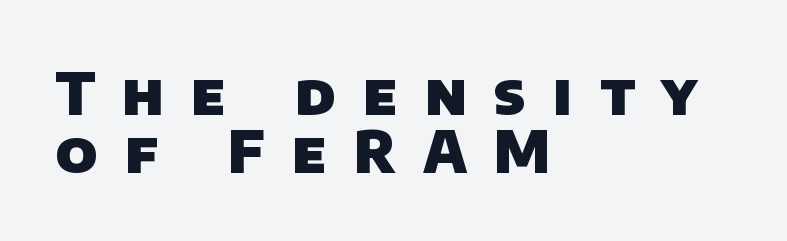
Letter spacing: wide. In terms of leading, this rendering errs on the cramped side. Proportional: the letters do not fall into vertical columns. Font category for this specimen: sans-serif. Clear beneath every line of the passage.
